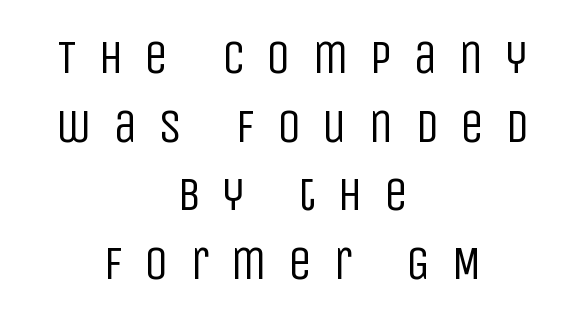
{"serif": "no", "italic": "no", "bold": "no", "weight": "regular", "width": "condensed", "stroke_contrast": "low", "x_height": "large", "monospaced": "no", "underline": "no", "align": "center", "line_spacing": "normal", "line_spacing_ratio": 1.43, "letter_spacing": "wide", "letter_spacing_em": 0.44, "glyph_px": 48}
